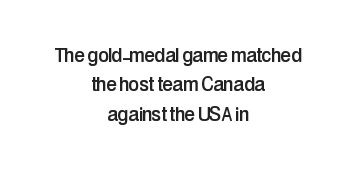
Q: Is the text italic (slanted)? A: No, it is upright.
Q: Is the text underlined? A: No.
Q: How is the paragraph aligned? A: Centered.
Q: Is the spacing between letters normal or unusually wide? A: Normal.
